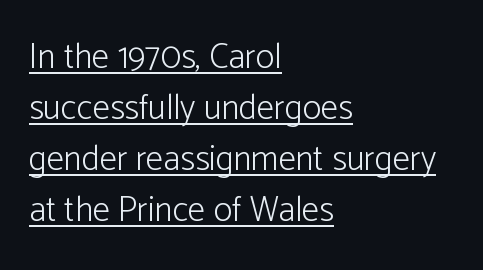
{"serif": "no", "italic": "no", "bold": "no", "weight": "light", "width": "normal", "stroke_contrast": "low", "x_height": "medium", "monospaced": "no", "underline": "yes", "align": "left", "line_spacing": "normal", "line_spacing_ratio": 1.46, "letter_spacing": "normal", "letter_spacing_em": 0.0, "glyph_px": 35}
